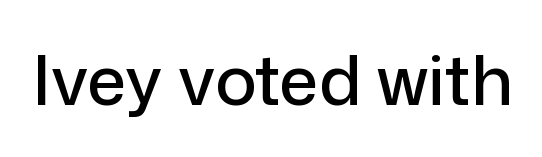
The image shows 69 px sans-serif type, upright; set normal letter spacing, not underlined; low stroke contrast and a medium x-height.
